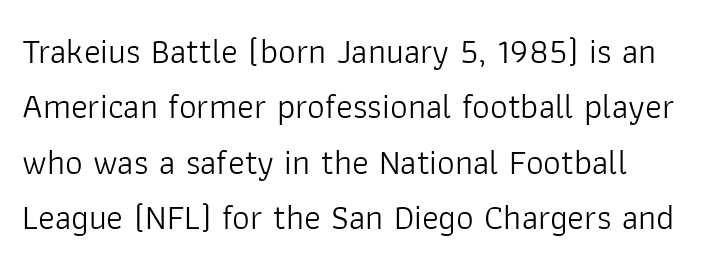
Q: Is the text bold? A: No.
Q: Is the text italic (slanted)? A: No, it is upright.
Q: Is the typeface a serif or a sans-serif typeface? A: Sans-serif.
Q: Is the text underlined? A: No.
Q: How is the paragraph aligned? A: Left-aligned.
Q: Is the spacing between letters normal or unusually wide? A: Normal.
Q: Is the spacing between lines tight, normal or loose? A: Normal.
Q: Width (condensed, normal, or wide)? A: Normal.
Q: Stroke contrast? A: Low.
Q: x-height? A: Medium.
Q: Monospaced? A: No.
